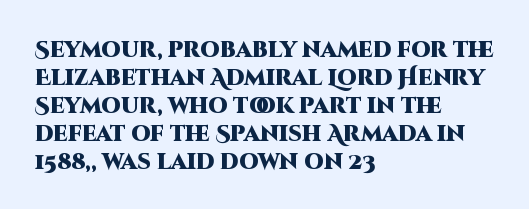
The image shows 22 px bold type, upright; set left-aligned, normal line spacing (1.27x), normal letter spacing, not underlined.
